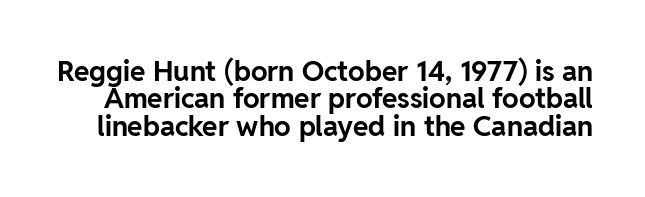
Q: Is the text bold? A: Yes.
Q: Is the text italic (slanted)? A: No, it is upright.
Q: Is the typeface a serif or a sans-serif typeface? A: Sans-serif.
Q: Is the text underlined? A: No.
Q: Is the spacing between letters normal or unusually wide? A: Normal.
Q: Is the spacing between lines tight, normal or loose? A: Tight.
Q: Width (condensed, normal, or wide)? A: Normal.
Q: Stroke contrast? A: Low.
Q: x-height? A: Medium.
Q: Monospaced? A: No.
